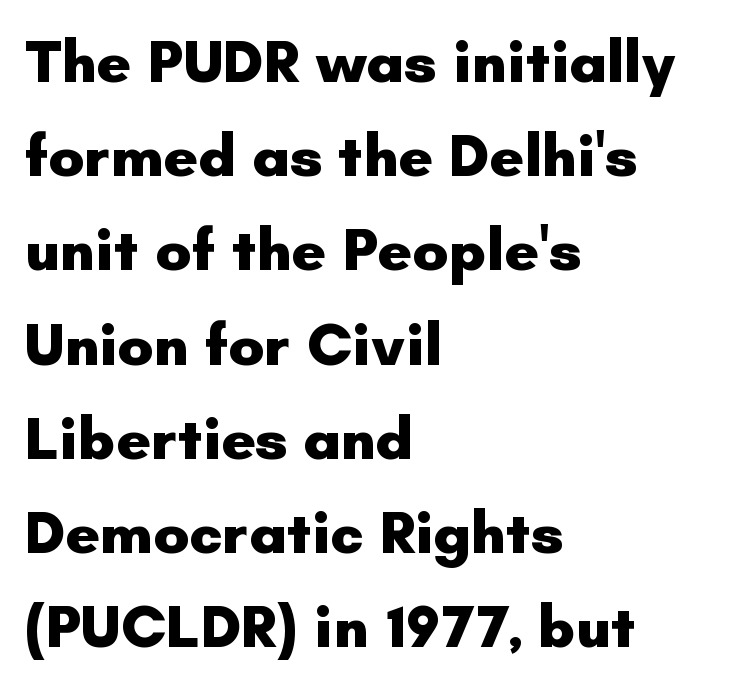
The image shows 60 px heavy sans-serif type, upright; set left-aligned, normal line spacing (1.57x), normal letter spacing, not underlined; low stroke contrast and a small x-height.
